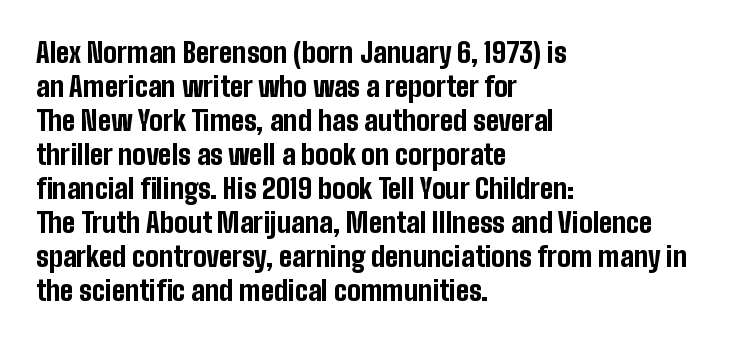
Q: Is the text bold? A: Yes.
Q: Is the text italic (slanted)? A: No, it is upright.
Q: Is the text underlined? A: No.
Q: How is the paragraph aligned? A: Left-aligned.
Q: Is the spacing between letters normal or unusually wide? A: Normal.
Q: Is the spacing between lines tight, normal or loose? A: Normal.
